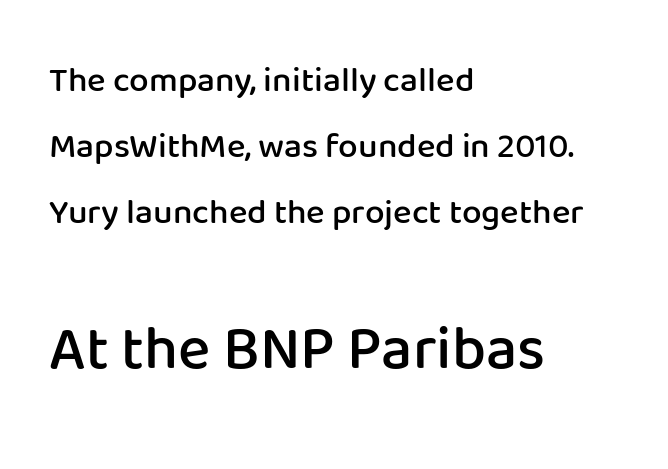
{"serif": "no", "italic": "no", "bold": "semi", "weight": "semibold", "width": "normal", "stroke_contrast": "low", "x_height": "medium", "monospaced": "no", "underline": "no", "align": "left", "line_spacing_ratio": 1.88, "letter_spacing": "normal", "letter_spacing_em": 0.0, "larger_block": "second", "size_ratio": 1.74, "glyph_px": 61}
